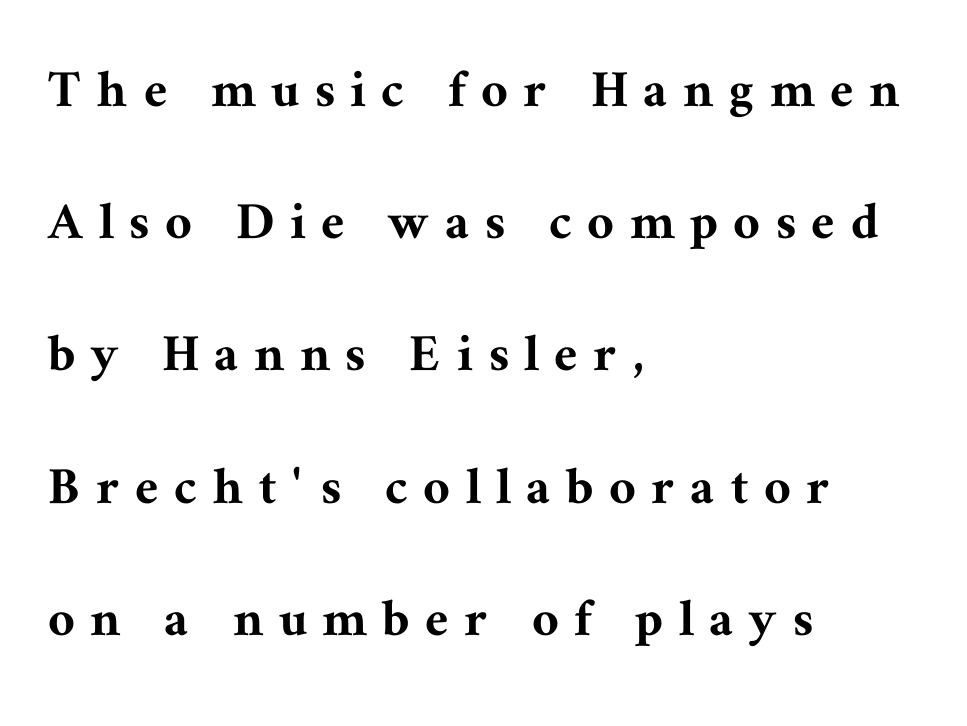
{"serif": "yes", "italic": "no", "width": "normal", "stroke_contrast": "medium", "x_height": "medium", "monospaced": "no", "underline": "no", "align": "left", "line_spacing": "loose", "line_spacing_ratio": 2.28, "letter_spacing": "wide", "letter_spacing_em": 0.29, "glyph_px": 58}
